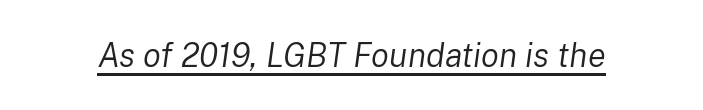
Q: Is the text bold? A: No.
Q: Is the text italic (slanted)? A: Yes, it leans right by about 8 degrees.
Q: Is the text underlined? A: Yes.
Q: Is the spacing between letters normal or unusually wide? A: Normal.
Q: Width (condensed, normal, or wide)? A: Normal.
Q: Stroke contrast? A: Low.
Q: x-height? A: Medium.
Q: Monospaced? A: No.
